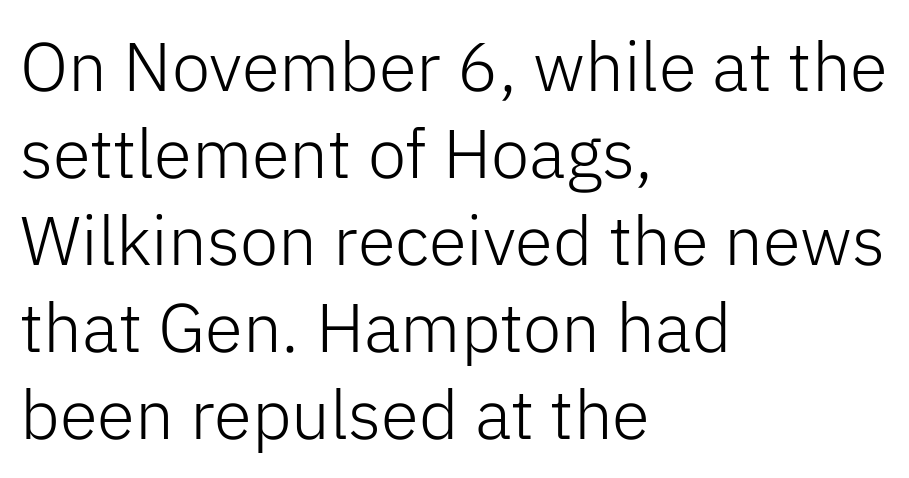
The image shows 69 px light sans-serif type, upright; set left-aligned, normal line spacing (1.26x), normal letter spacing, not underlined; low stroke contrast and a medium x-height.
